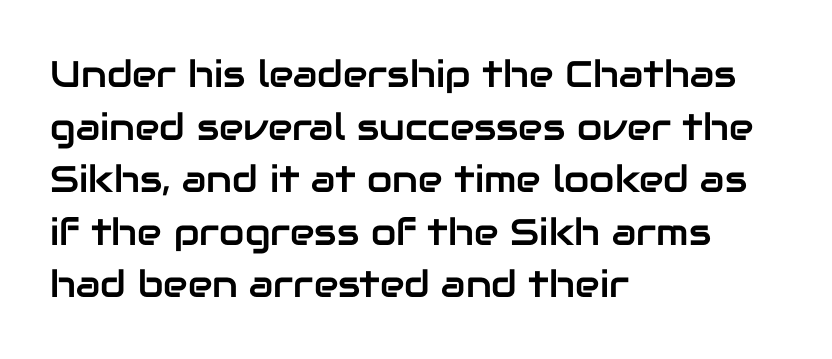
The image shows 37 px sans-serif type, upright; set left-aligned, normal line spacing (1.42x), normal letter spacing, not underlined; low stroke contrast and a medium x-height.
